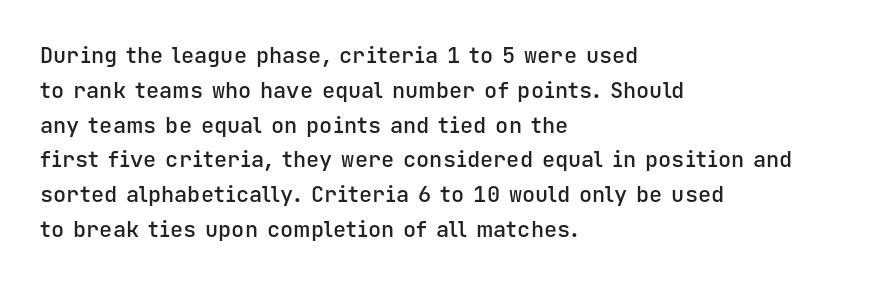
{"italic": "no", "bold": "semi", "underline": "no", "align": "left", "line_spacing": "normal", "line_spacing_ratio": 1.58, "letter_spacing": "normal", "letter_spacing_em": 0.0, "glyph_px": 22}
